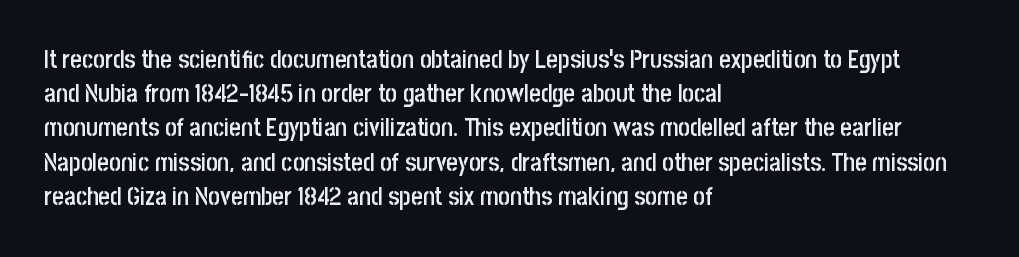
{"italic": "no", "bold": "semi", "underline": "no", "align": "left", "line_spacing": "normal", "line_spacing_ratio": 1.37, "letter_spacing": "normal", "letter_spacing_em": 0.0, "glyph_px": 25}
